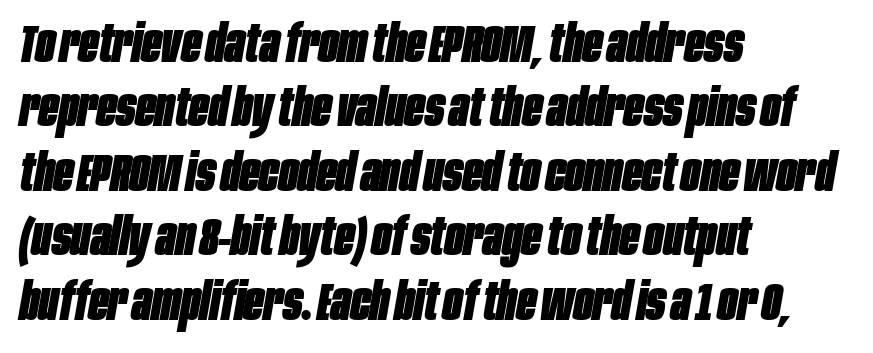
{"italic": "yes", "lean": "right", "slant_degrees": 10, "bold": "yes", "weight": "heavy", "width": "condensed", "stroke_contrast": "low", "x_height": "large", "monospaced": "no", "underline": "no", "align": "left", "line_spacing_ratio": 1.24, "letter_spacing": "normal", "letter_spacing_em": 0.0, "glyph_px": 52}
